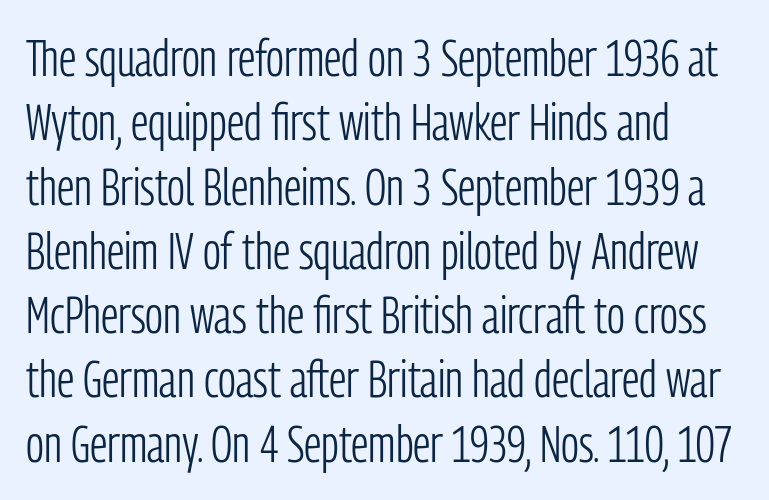
The image shows 51 px light, condensed sans-serif type, upright; set left-aligned, normal line spacing (1.26x), normal letter spacing, not underlined; low stroke contrast and a medium x-height.
